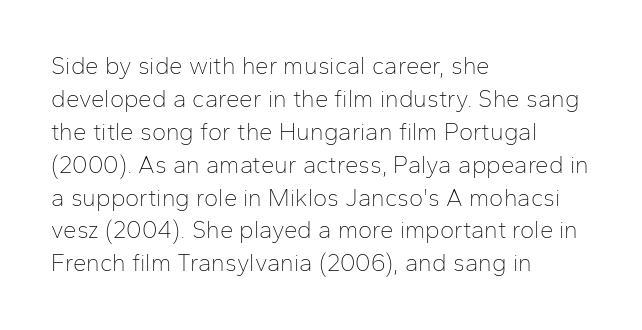
These lines stack with their left ends in a neat column. Letters rest on an invisible, unmarked baseline. The lines sit at an ordinary, default distance from one another. The type sits square on the baseline with zero lean. No letter is thick-stroked: the sample isn't bold. Default kerning and tracking; the words read as compact shapes.
